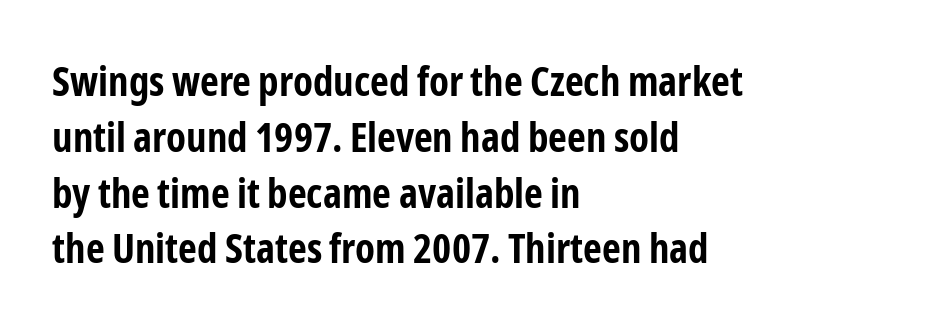
Q: Is the text bold? A: Yes.
Q: Is the text italic (slanted)? A: No, it is upright.
Q: Is the typeface a serif or a sans-serif typeface? A: Sans-serif.
Q: Is the text underlined? A: No.
Q: How is the paragraph aligned? A: Left-aligned.
Q: Is the spacing between letters normal or unusually wide? A: Normal.
Q: Is the spacing between lines tight, normal or loose? A: Normal.
Q: Width (condensed, normal, or wide)? A: Condensed.
Q: Stroke contrast? A: Low.
Q: x-height? A: Medium.
Q: Monospaced? A: No.
